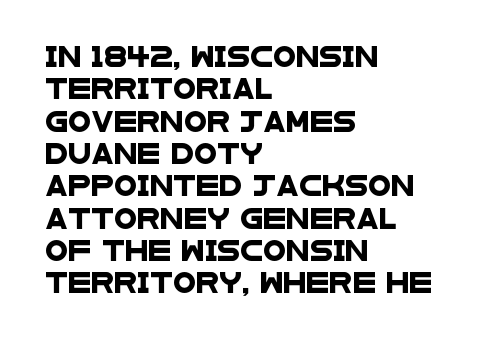
Q: Is the text underlined? A: No.
Q: How is the paragraph aligned? A: Left-aligned.
Q: Is the spacing between letters normal or unusually wide? A: Normal.
Q: Is the spacing between lines tight, normal or loose? A: Normal.
